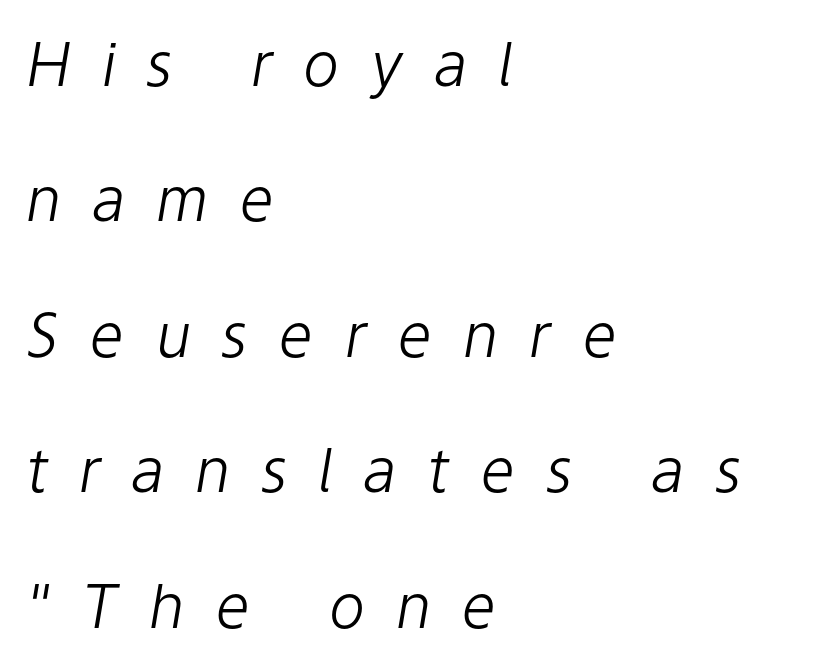
The whole block is typeset with a tilt. The ragged edge is on the right, which tells us the setting is flush left. Loosely led — the rows are spread out. Spacing verdict: proportional, widths tailored to each character. Tracking value appears strongly positive — letters spread wide. The letterforms sit at book weight or below.
